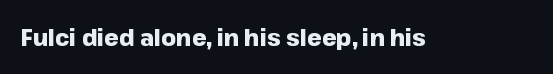
{"italic": "no", "bold": "yes", "underline": "no", "letter_spacing": "normal", "letter_spacing_em": 0.0, "glyph_px": 23}
